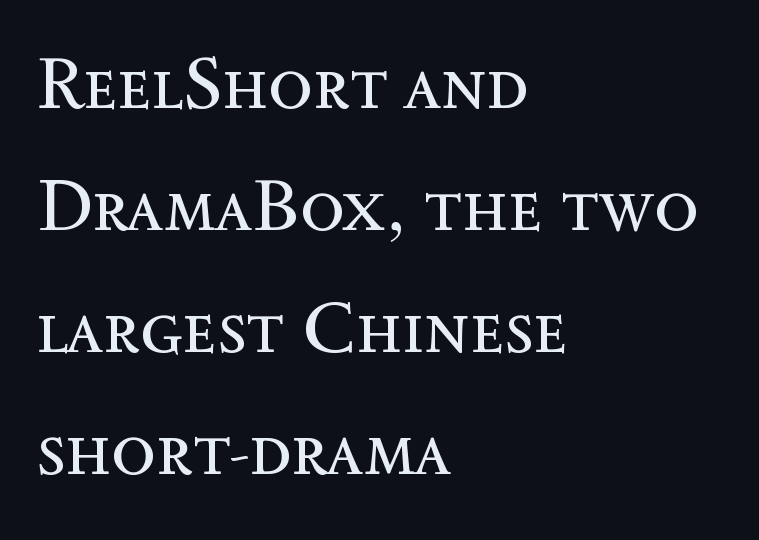
The image shows 73 px regular-weight type, upright; set left-aligned, normal line spacing (1.67x), normal letter spacing, not underlined; a medium x-height.
